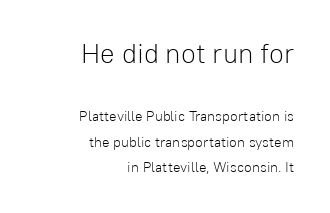
The lettering stays uniformly vertical, giving the passage a roman look. Beneath every word, the page is bare. Note: larger setting up top, smaller setting below. Words appear dense and cohesive because spacing is normal. All the whitespace from short lines collects on the left. The strokes are not fattened; the text isn't bold.
